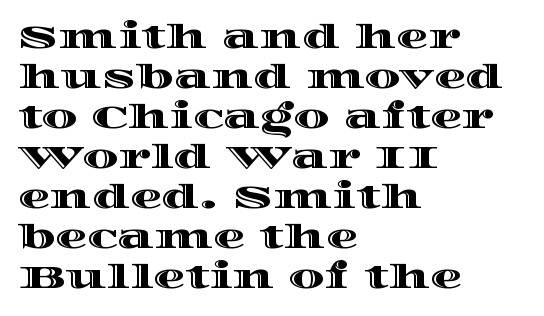
{"italic": "no", "width": "wide", "x_height": "large", "monospaced": "no", "underline": "no", "align": "left", "line_spacing": "normal", "line_spacing_ratio": 1.25, "letter_spacing": "normal", "letter_spacing_em": 0.0, "glyph_px": 32}
